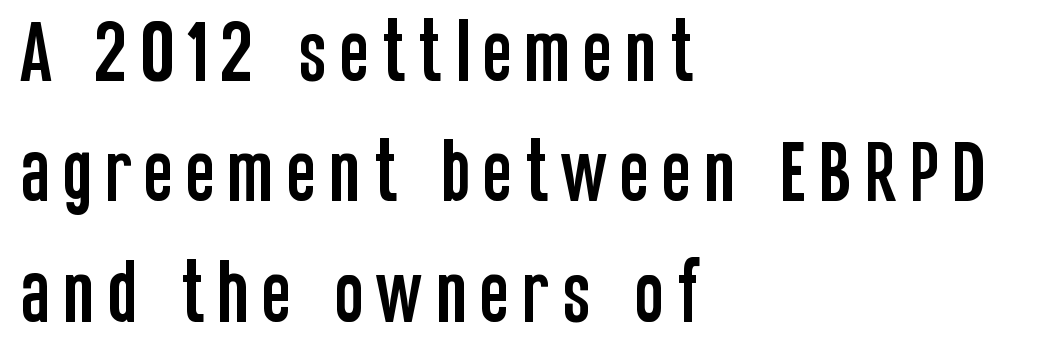
The rag falls on the right side of this text block. Clear beneath every line of the passage. Proportional: the letters do not fall into vertical columns. A roman cut, with each character standing at attention. The characters display no serif detailing; their extremities are plain.
